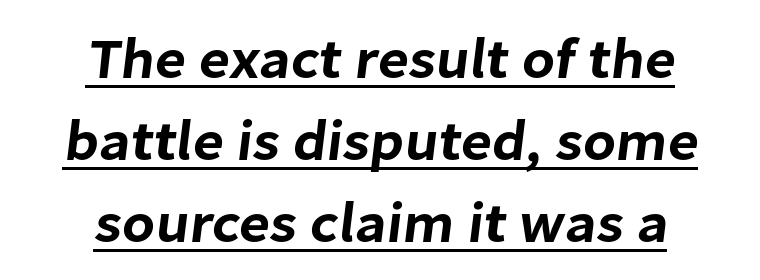
The image shows 57 px sans-serif type; set centered, normal line spacing (1.44x), normal letter spacing, underlined; low stroke contrast and a medium x-height.
